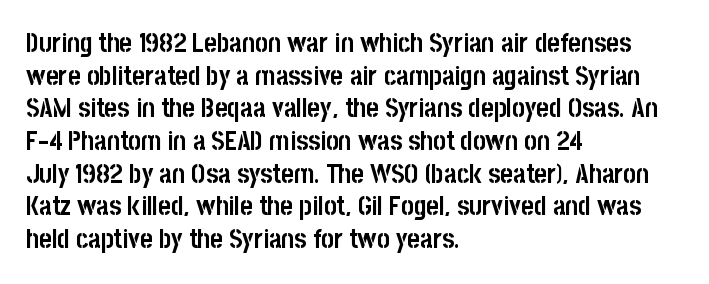
Q: Is the text bold? A: Yes.
Q: Is the text italic (slanted)? A: No, it is upright.
Q: Is the text underlined? A: No.
Q: How is the paragraph aligned? A: Left-aligned.
Q: Is the spacing between letters normal or unusually wide? A: Normal.
